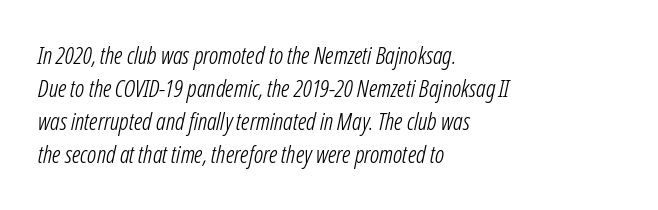
Q: Is the text bold? A: No.
Q: Is the text italic (slanted)? A: Yes, it leans right by about 12 degrees.
Q: Is the text underlined? A: No.
Q: How is the paragraph aligned? A: Left-aligned.
Q: Is the spacing between letters normal or unusually wide? A: Normal.
Q: Is the spacing between lines tight, normal or loose? A: Normal.
